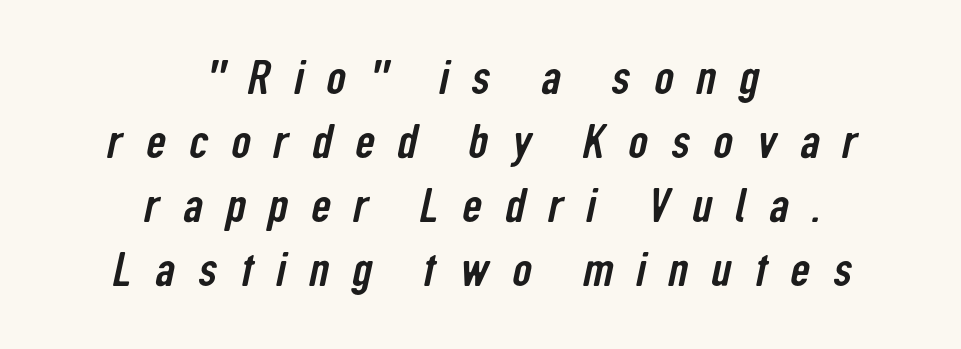
The image shows 48 px condensed sans-serif type; set centered, normal line spacing (1.33x), unusually wide letter spacing (+0.48 em), not underlined; low stroke contrast and a medium x-height.
